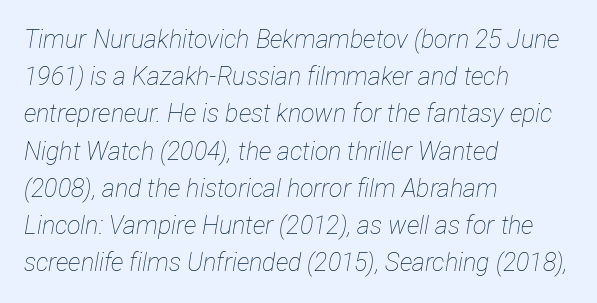
{"italic": "yes", "lean": "right", "slant_degrees": 12, "bold": "no", "underline": "no", "align": "left", "line_spacing": "normal", "line_spacing_ratio": 1.49, "letter_spacing": "normal", "letter_spacing_em": 0.0, "glyph_px": 25}
